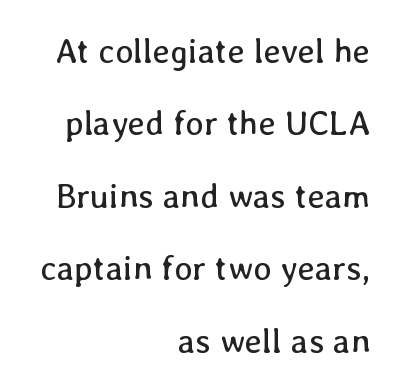
The type sits square on the baseline with zero lean. This sample trades compactness for vertical openness between lines. These lines stack with their right ends in a neat column. Type without underlining. No extra ink here — the face is not bold. A typesetter would call this proportional, since set widths differ per character.
